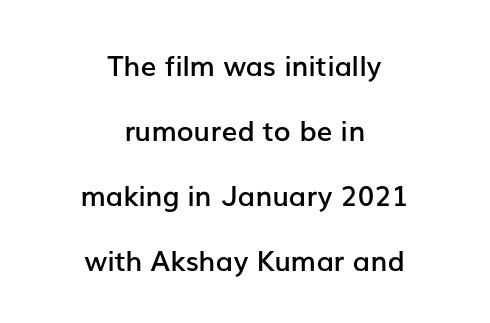
Q: Is the text bold? A: Semi-bold.
Q: Is the text italic (slanted)? A: No, it is upright.
Q: Is the typeface a serif or a sans-serif typeface? A: Sans-serif.
Q: Is the text underlined? A: No.
Q: How is the paragraph aligned? A: Centered.
Q: Is the spacing between letters normal or unusually wide? A: Normal.
Q: Is the spacing between lines tight, normal or loose? A: Loose.
Q: Width (condensed, normal, or wide)? A: Normal.
Q: Stroke contrast? A: Low.
Q: x-height? A: Medium.
Q: Monospaced? A: No.
